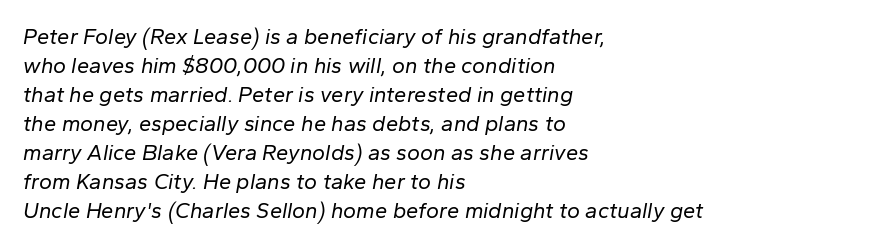
{"italic": "yes", "lean": "right", "slant_degrees": 10, "bold": "no", "underline": "no", "align": "left", "line_spacing": "normal", "line_spacing_ratio": 1.32, "letter_spacing": "normal", "letter_spacing_em": 0.0, "glyph_px": 22}
